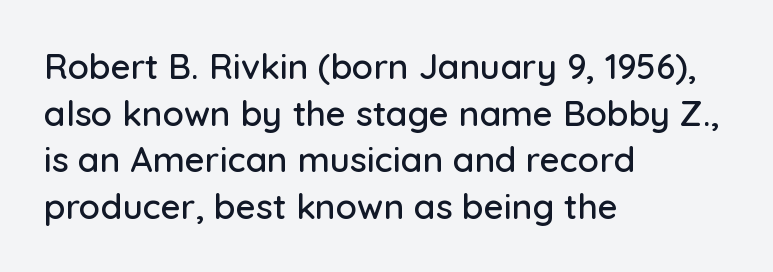
{"serif": "no", "italic": "no", "width": "normal", "stroke_contrast": "low", "x_height": "medium", "monospaced": "no", "underline": "no", "align": "left", "line_spacing": "normal", "line_spacing_ratio": 1.33, "letter_spacing": "normal", "letter_spacing_em": 0.0, "glyph_px": 35}
